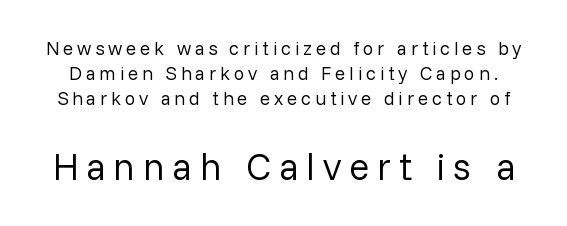
Q: Is the text bold? A: No.
Q: Is the text italic (slanted)? A: No, it is upright.
Q: Is the typeface a serif or a sans-serif typeface? A: Sans-serif.
Q: Is the text underlined? A: No.
Q: Is the spacing between letters normal or unusually wide? A: Unusually wide.
Q: Is the spacing between lines tight, normal or loose? A: Normal.
Q: Which block of text is set in a larger size, the first (top) or the second (bottom)? A: The second (bottom) one.
Q: Width (condensed, normal, or wide)? A: Normal.
Q: Stroke contrast? A: Low.
Q: x-height? A: Medium.
Q: Monospaced? A: No.
